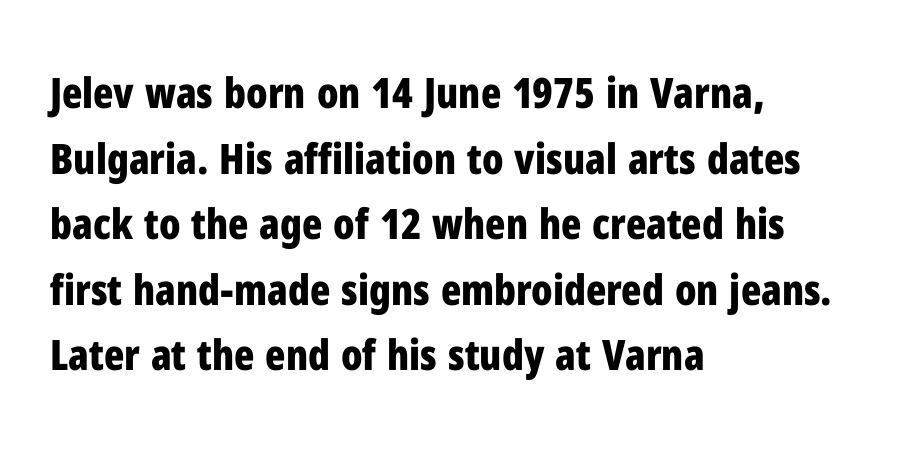
The image shows 42 px bold, condensed sans-serif type, upright; set left-aligned, normal line spacing (1.56x), normal letter spacing, not underlined; low stroke contrast and a medium x-height.
